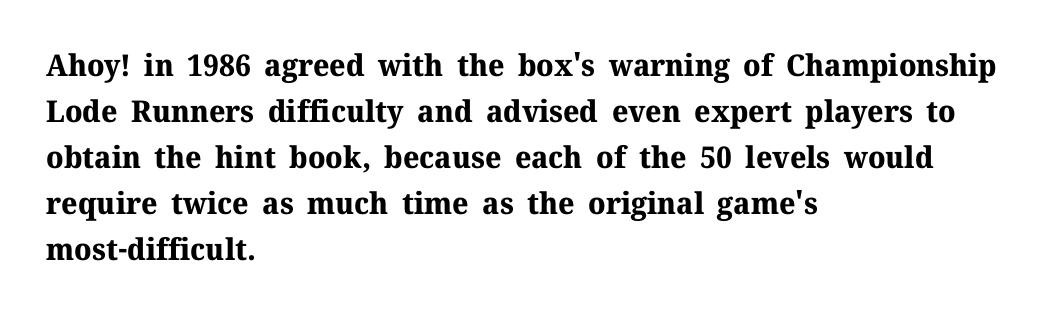
A typesetter would mark this as roman, not italic. The font is running at its bold setting. How would I describe the line gaps? Plain and ordinary. Character widths vary here, with narrow letters taking less room than wide ones. Serif or sans? Serif — the stroke terminals have little feet.
